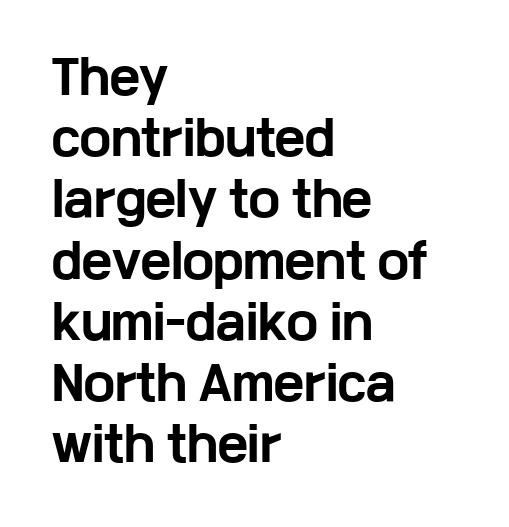
Q: Is the text bold? A: Yes.
Q: Is the text italic (slanted)? A: No, it is upright.
Q: Is the typeface a serif or a sans-serif typeface? A: Sans-serif.
Q: Is the text underlined? A: No.
Q: How is the paragraph aligned? A: Left-aligned.
Q: Is the spacing between letters normal or unusually wide? A: Normal.
Q: Is the spacing between lines tight, normal or loose? A: Normal.
Q: Width (condensed, normal, or wide)? A: Wide.
Q: Stroke contrast? A: Low.
Q: x-height? A: Medium.
Q: Monospaced? A: No.
